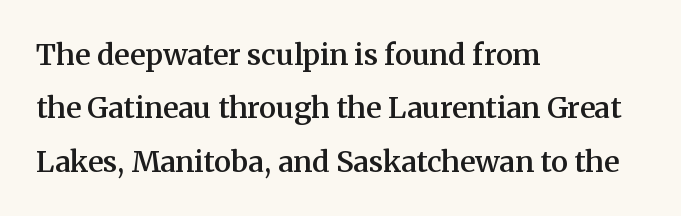
{"serif": "yes", "italic": "no", "bold": "semi", "weight": "semibold", "width": "normal", "stroke_contrast": "medium", "x_height": "medium", "monospaced": "no", "underline": "no", "align": "left", "line_spacing_ratio": 1.84, "letter_spacing": "normal", "letter_spacing_em": 0.0, "glyph_px": 29}
